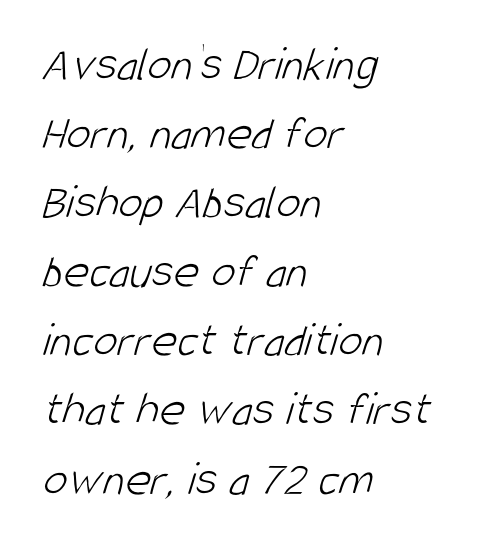
The image shows 49 px light, condensed sans-serif type; set left-aligned, normal line spacing (1.41x), normal letter spacing, not underlined; low stroke contrast and a large x-height.
